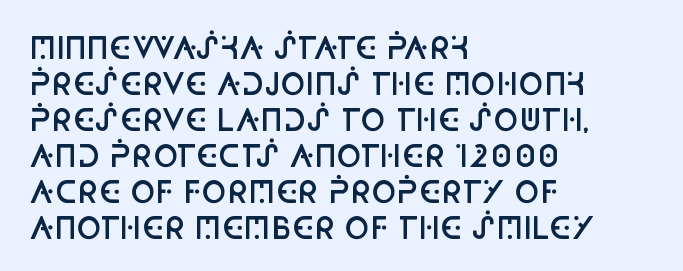
{"serif": "no", "italic": "no", "bold": "semi", "weight": "semibold", "width": "condensed", "stroke_contrast": "low", "x_height": "large", "monospaced": "no", "underline": "no", "align": "left", "line_spacing_ratio": 1.2, "letter_spacing": "normal", "letter_spacing_em": 0.0, "glyph_px": 30}
